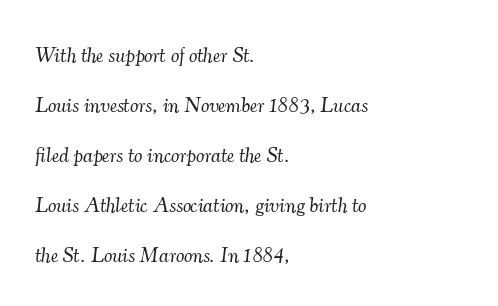
The image shows 21 px text type, italic (leaning right); set left-aligned, loose line spacing (2.38x), normal letter spacing, not underlined.
